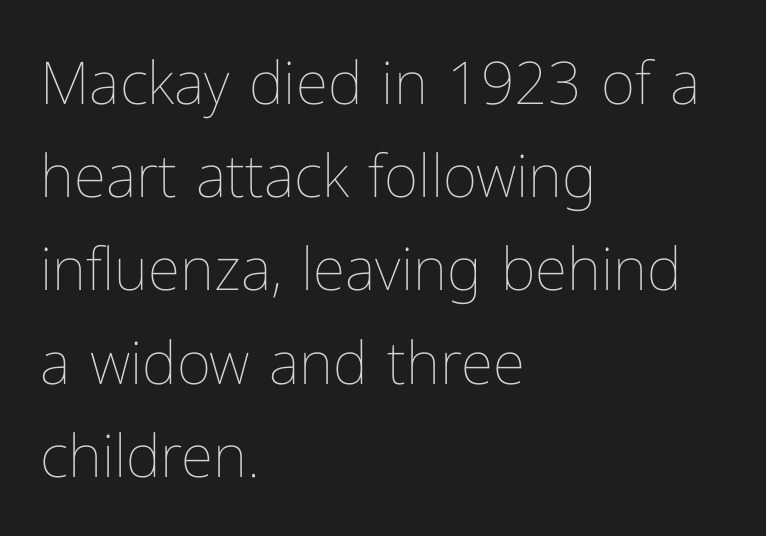
{"italic": "no", "bold": "no", "weight": "thin", "width": "normal", "stroke_contrast": "low", "x_height": "medium", "monospaced": "no", "underline": "no", "align": "left", "line_spacing": "normal", "line_spacing_ratio": 1.58, "letter_spacing": "normal", "letter_spacing_em": 0.0, "glyph_px": 59}
